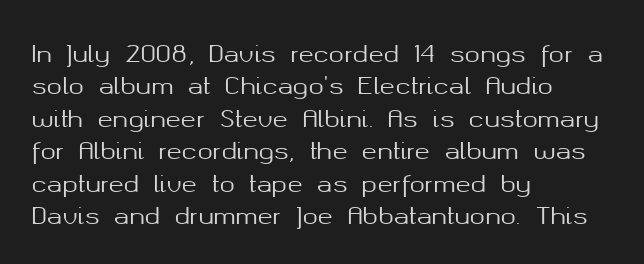
The image shows 23 px text type, upright; set left-aligned, normal line spacing (1.41x), normal letter spacing, not underlined.
